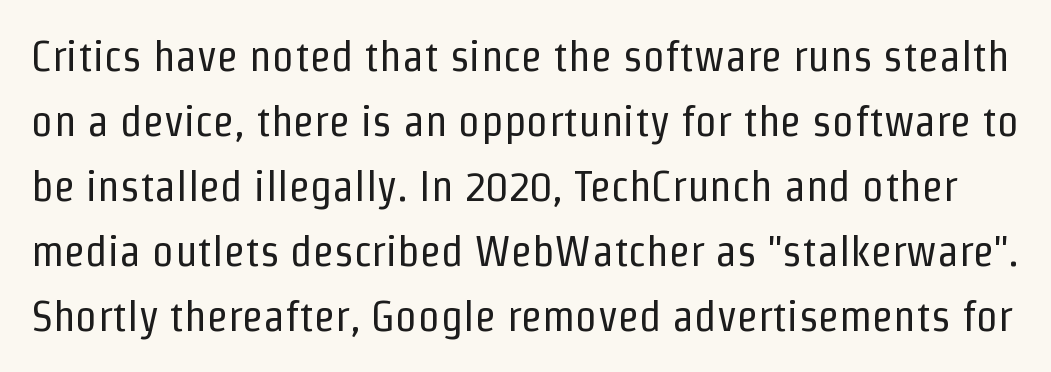
Q: Is the text bold? A: No.
Q: Is the text italic (slanted)? A: No, it is upright.
Q: Is the typeface a serif or a sans-serif typeface? A: Sans-serif.
Q: Is the text underlined? A: No.
Q: Is the spacing between letters normal or unusually wide? A: Normal.
Q: Is the spacing between lines tight, normal or loose? A: Normal.
Q: Width (condensed, normal, or wide)? A: Condensed.
Q: Stroke contrast? A: Low.
Q: x-height? A: Medium.
Q: Monospaced? A: No.
